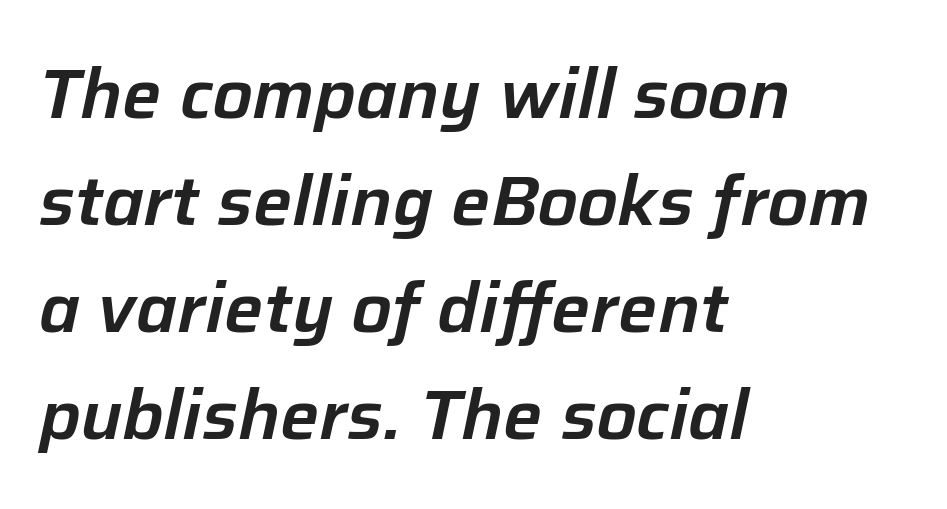
{"italic": "yes", "lean": "right", "slant_degrees": 12, "width": "normal", "stroke_contrast": "low", "x_height": "medium", "monospaced": "no", "underline": "no", "align": "left", "line_spacing": "normal", "line_spacing_ratio": 1.55, "letter_spacing": "normal", "letter_spacing_em": 0.0, "glyph_px": 69}
